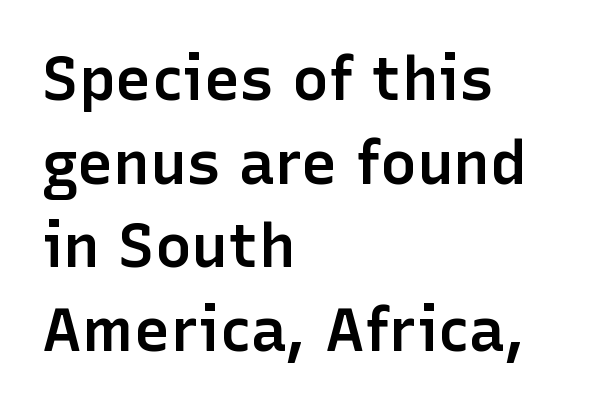
The image shows 61 px semibold sans-serif type, upright; set left-aligned, normal line spacing (1.37x), normal letter spacing, not underlined; low stroke contrast and a medium x-height.
